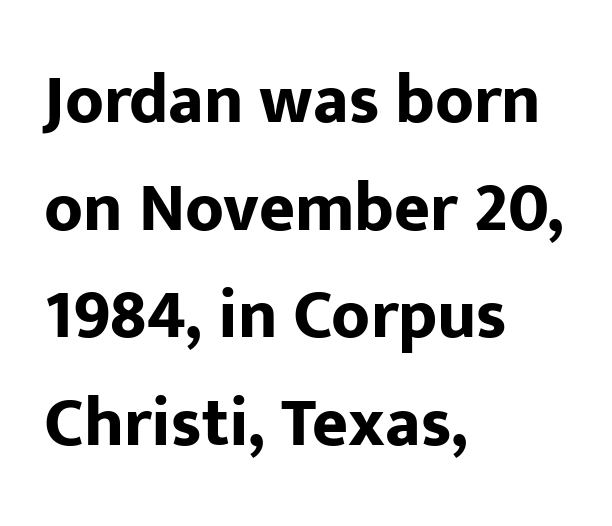
Every stem runs plumb, perpendicular to the baseline. Thick stems and heavy bowls — unmistakably bold. This block has exactly the height ordinary leading produces. How are the letters spaced? Ordinarily, with no added tracking.
